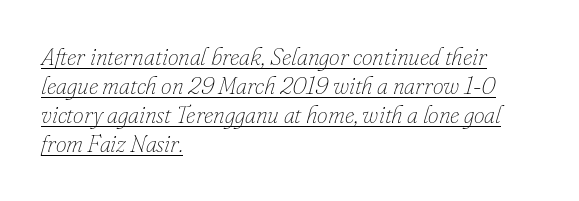
The image shows 24 px text type, italic (leaning right); set left-aligned, line spacing 1.21x, normal letter spacing, underlined.
